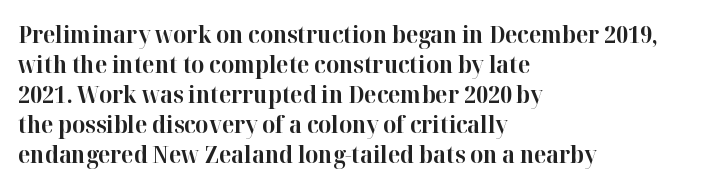
Q: Is the text bold? A: Yes.
Q: Is the text italic (slanted)? A: No, it is upright.
Q: Is the text underlined? A: No.
Q: How is the paragraph aligned? A: Left-aligned.
Q: Is the spacing between letters normal or unusually wide? A: Normal.
Q: Is the spacing between lines tight, normal or loose? A: Normal.
